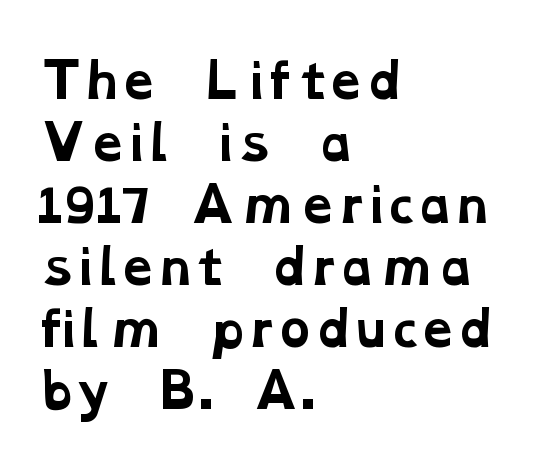
The image shows 47 px bold, wide serif type; set left-aligned, normal line spacing (1.32x), normal letter spacing, not underlined; low stroke contrast and a medium x-height.
